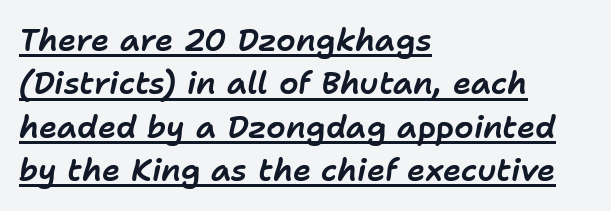
Does the copy run flush right? No — it runs flush left. The rendered words wear a rule along their underside. You could not count columns in this text — the font is proportionally spaced. The passage shown has conventional tracking throughout.
